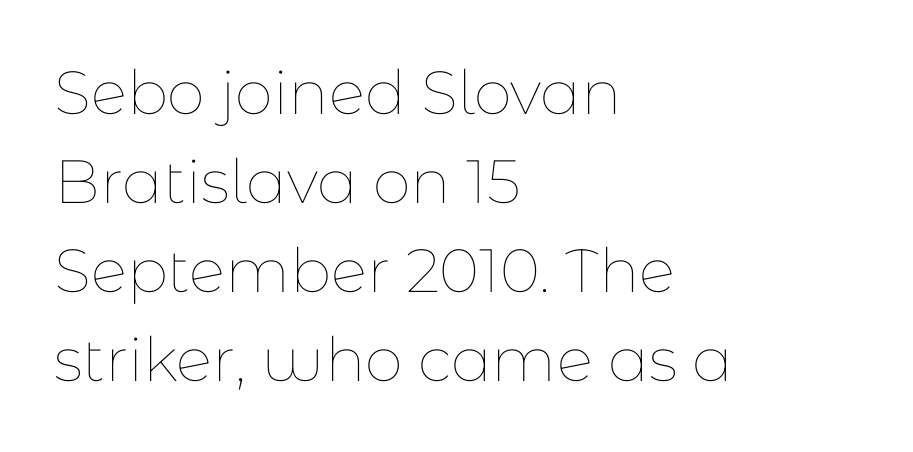
Weight class: somewhere from thin through regular. These lines are set flush left with a ragged right edge. Each new line begins a customary step beneath the previous one. Decoration check: the copy has no underline. A typesetter would call this proportional, since set widths differ per character. This is the regular roman posture of the typeface.
